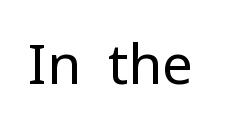
{"serif": "no", "italic": "no", "bold": "no", "weight": "regular", "width": "normal", "stroke_contrast": "low", "x_height": "medium", "monospaced": "no", "underline": "no", "letter_spacing": "normal", "letter_spacing_em": 0.0, "glyph_px": 55}
